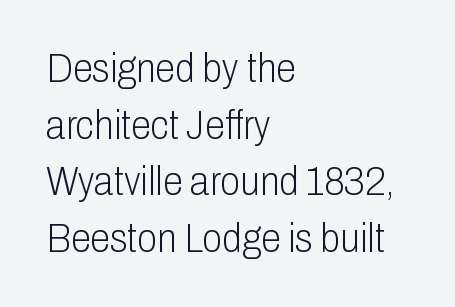
Q: Is the text bold? A: No.
Q: Is the text italic (slanted)? A: No, it is upright.
Q: Is the typeface a serif or a sans-serif typeface? A: Sans-serif.
Q: Is the text underlined? A: No.
Q: How is the paragraph aligned? A: Left-aligned.
Q: Is the spacing between letters normal or unusually wide? A: Normal.
Q: Is the spacing between lines tight, normal or loose? A: Normal.
Q: Width (condensed, normal, or wide)? A: Condensed.
Q: Stroke contrast? A: Low.
Q: x-height? A: Medium.
Q: Monospaced? A: No.
